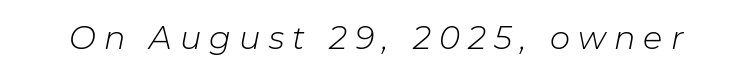
The image shows 32 px light type, italic (leaning right); set unusually wide letter spacing (+0.25 em), not underlined; low stroke contrast and a medium x-height.
